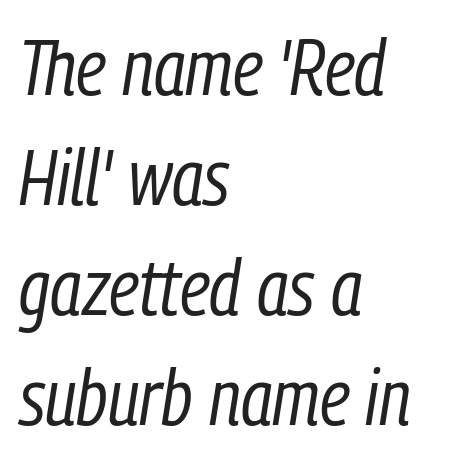
{"italic": "yes", "lean": "right", "slant_degrees": 9, "bold": "no", "weight": "regular", "width": "condensed", "stroke_contrast": "low", "x_height": "medium", "monospaced": "no", "underline": "no", "align": "left", "line_spacing": "normal", "line_spacing_ratio": 1.41, "letter_spacing": "normal", "letter_spacing_em": 0.0, "glyph_px": 78}
